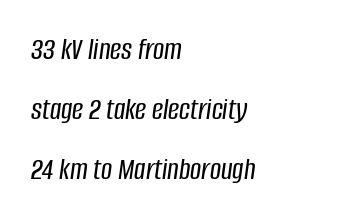
Q: Is the text italic (slanted)? A: Yes, it leans right by about 8 degrees.
Q: Is the text underlined? A: No.
Q: How is the paragraph aligned? A: Left-aligned.
Q: Is the spacing between letters normal or unusually wide? A: Normal.
Q: Is the spacing between lines tight, normal or loose? A: Loose.
Q: Width (condensed, normal, or wide)? A: Condensed.
Q: Stroke contrast? A: Low.
Q: x-height? A: Large.
Q: Monospaced? A: No.
